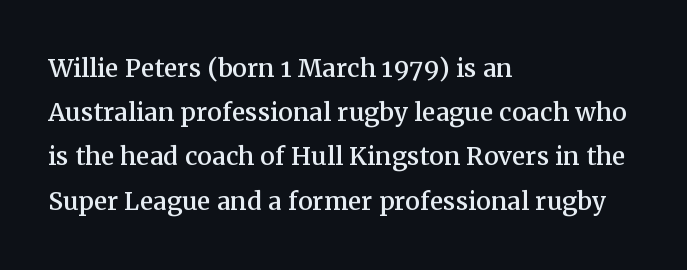
Q: Is the text italic (slanted)? A: No, it is upright.
Q: Is the typeface a serif or a sans-serif typeface? A: Serif.
Q: Is the text underlined? A: No.
Q: How is the paragraph aligned? A: Left-aligned.
Q: Is the spacing between letters normal or unusually wide? A: Normal.
Q: Is the spacing between lines tight, normal or loose? A: Normal.
Q: Width (condensed, normal, or wide)? A: Normal.
Q: Stroke contrast? A: Medium.
Q: x-height? A: Medium.
Q: Monospaced? A: No.
